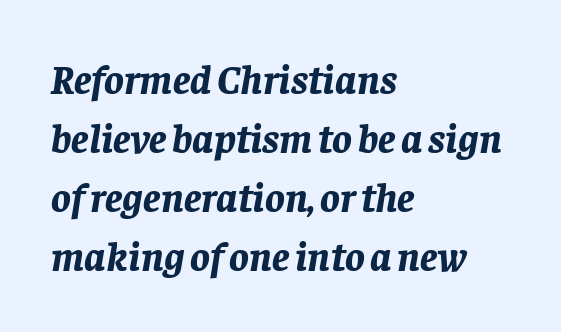
The image shows 41 px bold type, italic (leaning right); set left-aligned, normal line spacing (1.44x), normal letter spacing, not underlined; low stroke contrast and a large x-height.
